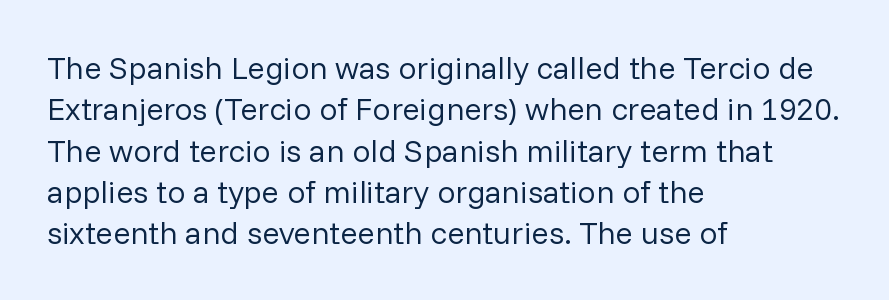
If you drew a ruler down the left edge, every line would touch it. Summary of weight: not heavy and not bold. The space beneath each line is pristine and unruled. Think of a printed novel: that variable character pitch is what you see here. Interline gaps are of average width in this sample.
